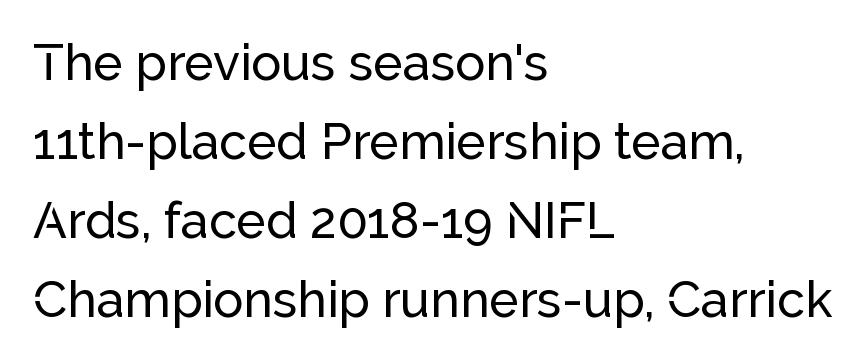
{"serif": "no", "italic": "no", "width": "normal", "stroke_contrast": "low", "x_height": "medium", "monospaced": "no", "underline": "no", "align": "left", "line_spacing": "normal", "line_spacing_ratio": 1.58, "letter_spacing": "normal", "letter_spacing_em": 0.0, "glyph_px": 50}
